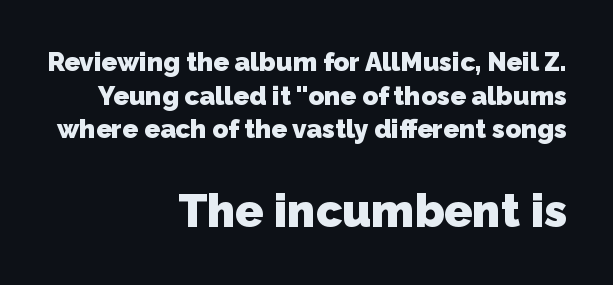
The image shows 46 px heavy sans-serif type; set right-aligned, normal line spacing (1.29x), normal letter spacing, not underlined; the second (bottom) block is 1.77x larger; low stroke contrast and a medium x-height.
